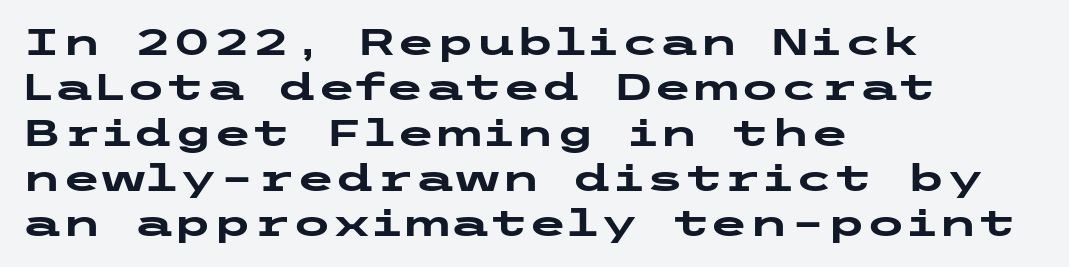
Q: Is the text bold? A: Yes.
Q: Is the text italic (slanted)? A: No, it is upright.
Q: Is the typeface a serif or a sans-serif typeface? A: Sans-serif.
Q: Is the text underlined? A: No.
Q: How is the paragraph aligned? A: Left-aligned.
Q: Is the spacing between letters normal or unusually wide? A: Normal.
Q: Is the spacing between lines tight, normal or loose? A: Normal.
Q: Width (condensed, normal, or wide)? A: Wide.
Q: Stroke contrast? A: Low.
Q: x-height? A: Medium.
